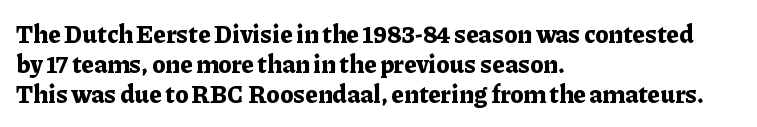
Every character sits straight up, as roman type does. This rendering uses left alignment, leaving the right contour irregular. Letters rest on an invisible, unmarked baseline. The passage shown has conventional tracking throughout. Pretty heavy lettering here — definitely bold.
